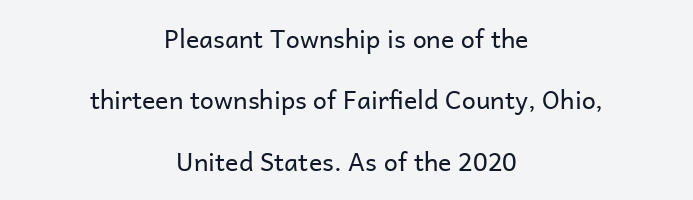
Stem width sits at or under what a default text font uses. Baseline-to-baseline distance is far greater than the letter height. The gaps between neighbouring characters are ordinary and unremarkable. Type without underlining. This is roman type, the default non-slanted kind. Which margin do the lines hug? Neither — every line sits in the middle.
